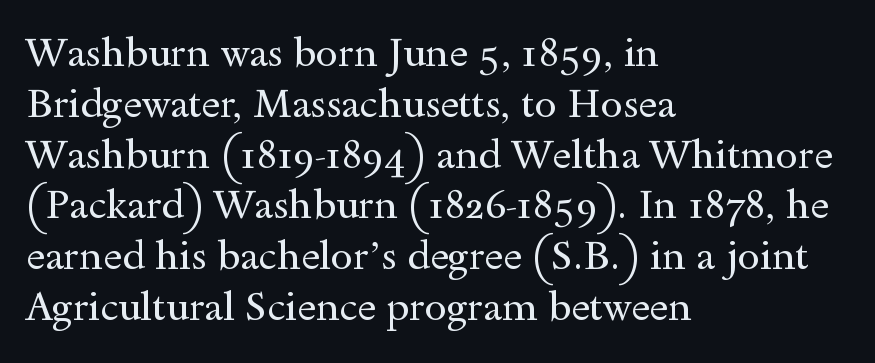
{"serif": "yes", "italic": "no", "bold": "no", "weight": "regular", "width": "wide", "x_height": "small", "monospaced": "no", "underline": "no", "align": "left", "line_spacing": "normal", "line_spacing_ratio": 1.27, "letter_spacing": "normal", "letter_spacing_em": 0.0, "glyph_px": 40}
